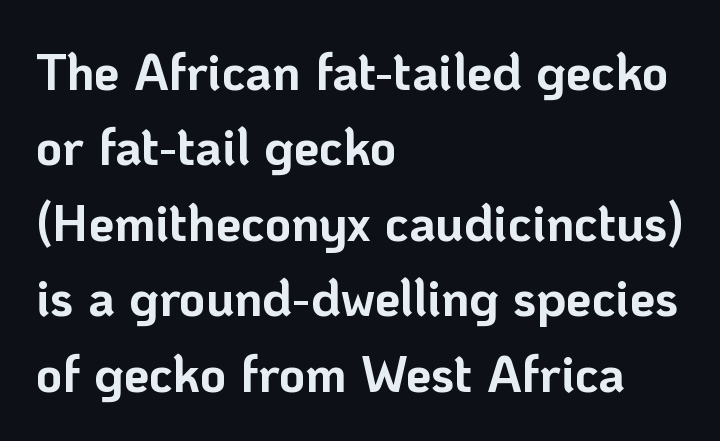
{"serif": "no", "italic": "no", "bold": "yes", "weight": "bold", "width": "normal", "stroke_contrast": "low", "x_height": "medium", "monospaced": "no", "underline": "no", "align": "left", "line_spacing": "normal", "line_spacing_ratio": 1.48, "letter_spacing": "normal", "letter_spacing_em": 0.0, "glyph_px": 51}
